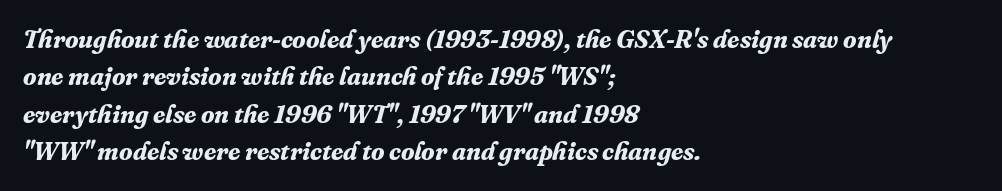
Q: Is the text bold? A: Yes.
Q: Is the text italic (slanted)? A: Yes, it leans right by about 16 degrees.
Q: Is the text underlined? A: No.
Q: How is the paragraph aligned? A: Left-aligned.
Q: Is the spacing between letters normal or unusually wide? A: Normal.
Q: Is the spacing between lines tight, normal or loose? A: Normal.
